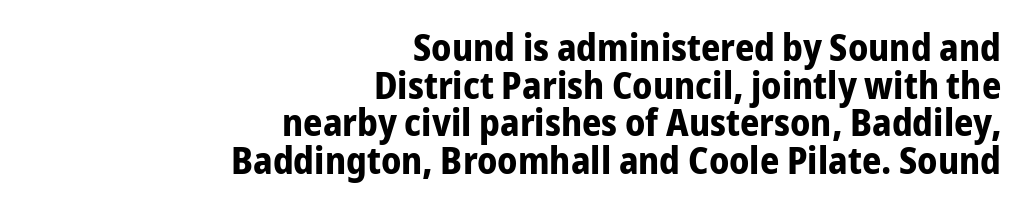
Designer's note — italics off, roman on. Line spacing here is tight. Each word holds together tightly as a unit, with standard inter-letter gaps. Note the varied advance widths — an 'i' is clearly narrower than an 'm'.
